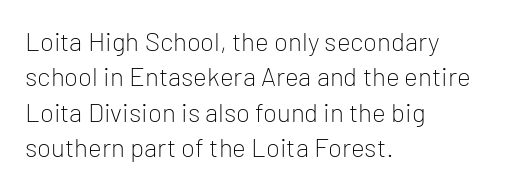
Vertically, the passage feels balanced, rows spaced as you'd expect. No italicization has been applied; the sample stays upright. A bare baseline throughout the passage. Think standard paragraph weight, or any step lighter than that.
